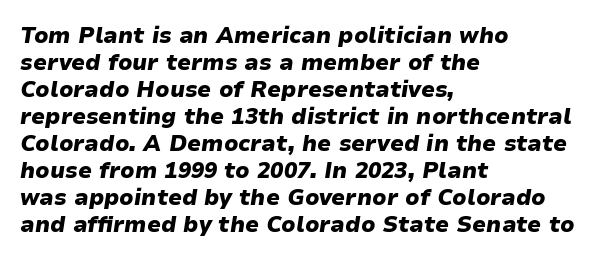
The ragged edge is on the right, which tells us the setting is flush left. Is the letter spacing exaggerated? No — it looks like the ordinary default. Emphasis by weight is at full strength: bold. If you drew a line through each stem, it would be angled. Descenders are the only things crossing below the line.
